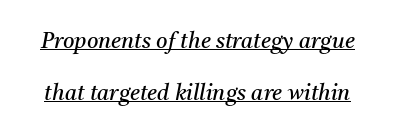
Is the letter spacing exaggerated? No — it looks like the ordinary default. Has an underline been added? It has. When letters slant like this, we call the style italic. Weight class: somewhere from thin through regular.
